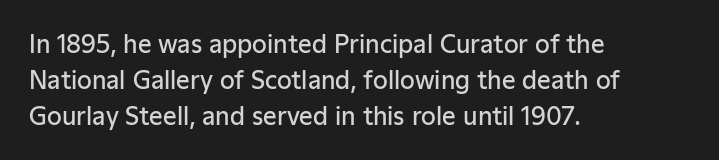
Q: Is the text bold? A: Semi-bold.
Q: Is the text italic (slanted)? A: No, it is upright.
Q: Is the text underlined? A: No.
Q: How is the paragraph aligned? A: Left-aligned.
Q: Is the spacing between letters normal or unusually wide? A: Normal.
Q: Is the spacing between lines tight, normal or loose? A: Normal.
